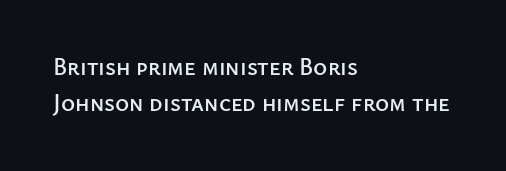
{"italic": "no", "underline": "no", "align": "left", "line_spacing": "normal", "line_spacing_ratio": 1.5, "letter_spacing": "normal", "letter_spacing_em": 0.0, "glyph_px": 24}
